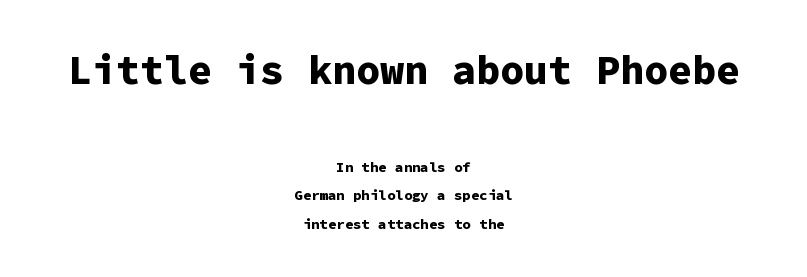
The image shows 40 px bold sans-serif type, upright, monospaced; set centered, loose line spacing (2.04x), normal letter spacing, not underlined; the first (top) block is 2.86x larger; low stroke contrast and a medium x-height.
